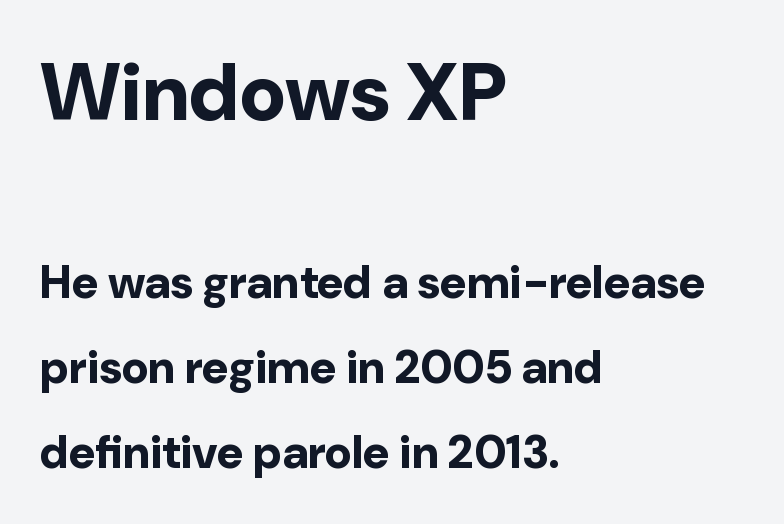
The image shows 80 px bold sans-serif type, upright; set left-aligned, line spacing 1.85x, normal letter spacing, not underlined; the first (top) block is 1.74x larger; low stroke contrast and a medium x-height.
